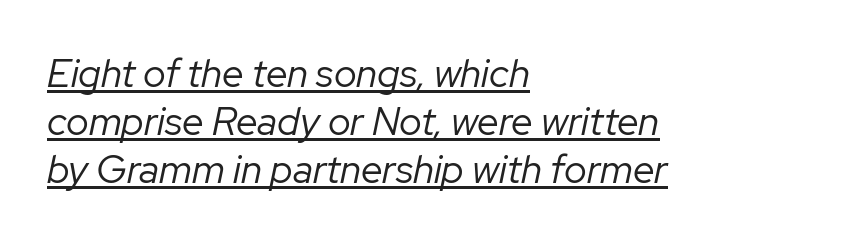
Q: Is the text bold? A: No.
Q: Is the text italic (slanted)? A: Yes, it leans right by about 12 degrees.
Q: Is the text underlined? A: Yes.
Q: How is the paragraph aligned? A: Left-aligned.
Q: Is the spacing between letters normal or unusually wide? A: Normal.
Q: Width (condensed, normal, or wide)? A: Normal.
Q: Stroke contrast? A: Low.
Q: x-height? A: Medium.
Q: Monospaced? A: No.
